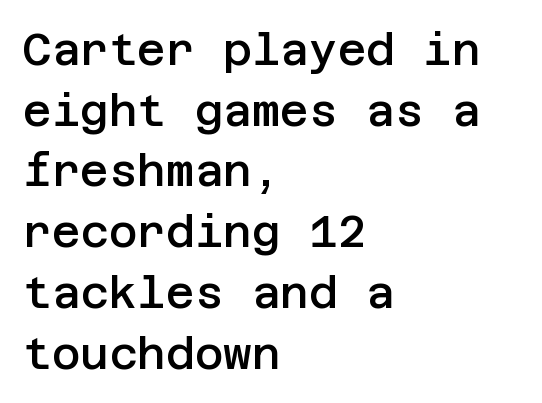
The image shows 44 px semibold sans-serif type, upright; set left-aligned, normal line spacing (1.38x), normal letter spacing, not underlined; low stroke contrast and a large x-height.
